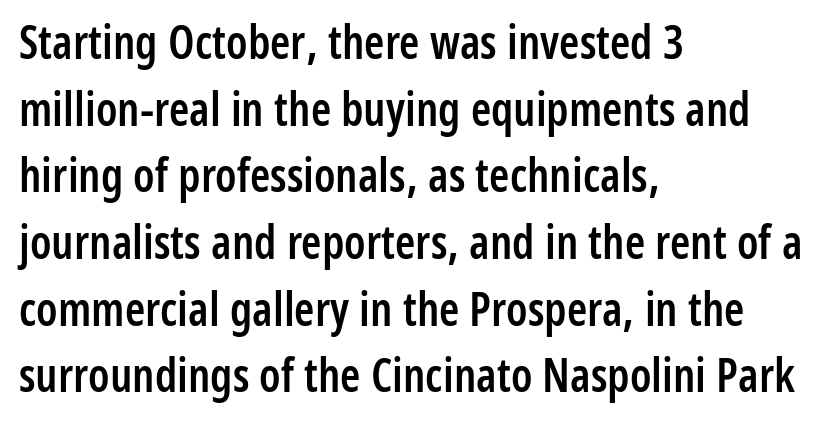
{"serif": "no", "italic": "no", "bold": "semi", "weight": "semibold", "width": "condensed", "stroke_contrast": "low", "x_height": "medium", "monospaced": "no", "underline": "no", "align": "left", "line_spacing": "normal", "line_spacing_ratio": 1.45, "letter_spacing": "normal", "letter_spacing_em": 0.0, "glyph_px": 46}
